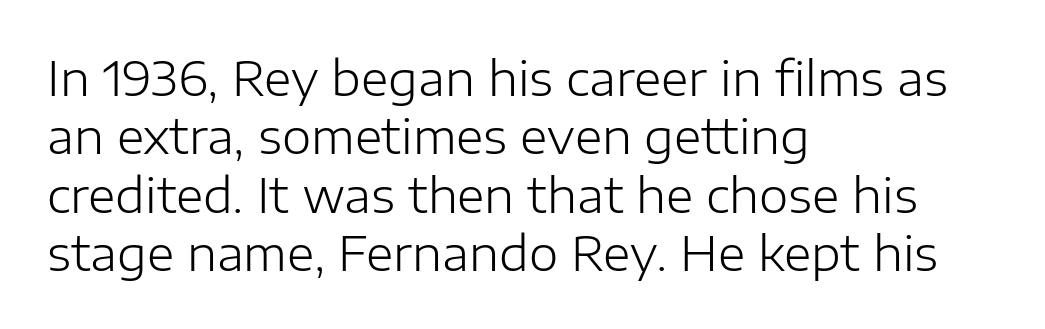
The image shows 47 px light sans-serif type, upright; set left-aligned, line spacing 1.24x, normal letter spacing, not underlined; low stroke contrast and a medium x-height.
